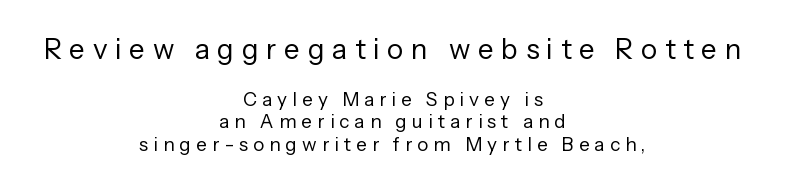
Do the characters align in a grid? No, the font is proportional. Ink coverage per letter is moderate at most. Casual observation: everything's sitting right in the middle. Each row of text sits above clean, open space.
